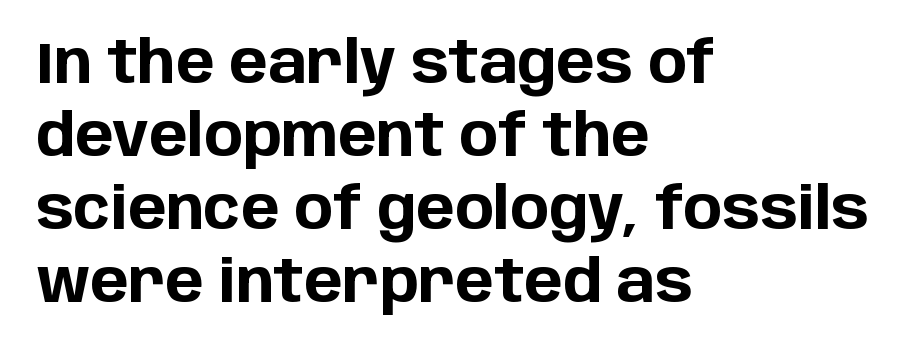
Type style note: lacks serifs. This sample uses an upright cut, with every glyph sitting square on the baseline. One-word summary of the alignment: left. Here the designer chose a conventional face with non-uniform glyph widths.
